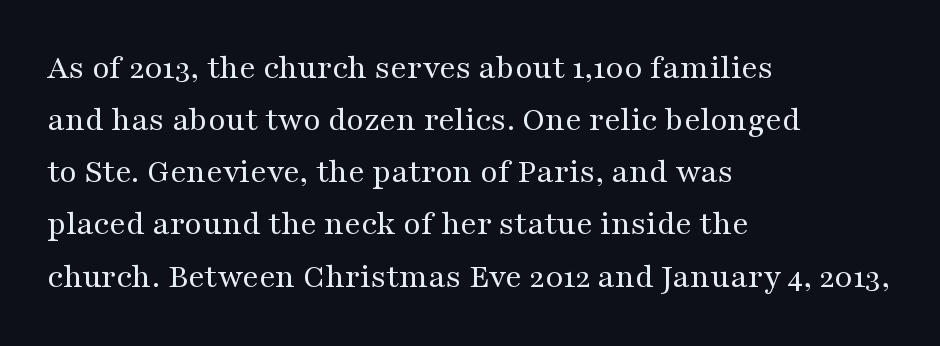
A typesetter would mark this as roman, not italic. The foot of each line stays bare and open. The typeface chosen for these lines features serifs. The letterforms sit at book weight or below. Is this a fixed-width face? No — the glyphs have proportional, varying widths. Regular leading.
